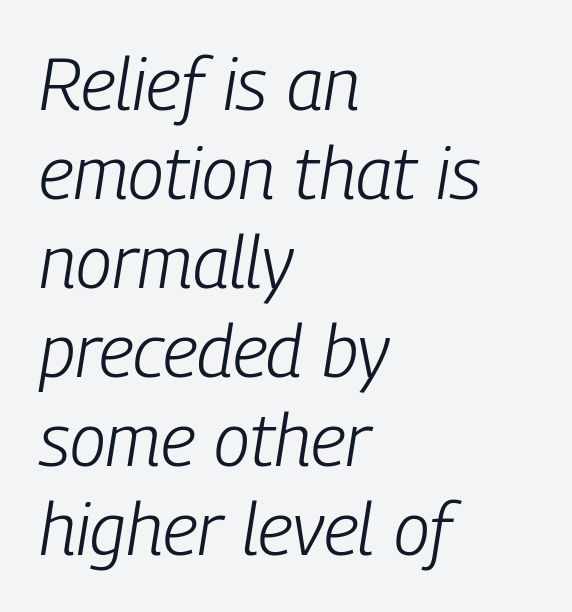
{"italic": "yes", "lean": "right", "slant_degrees": 9, "bold": "no", "weight": "light", "width": "condensed", "stroke_contrast": "low", "x_height": "medium", "monospaced": "no", "underline": "no", "align": "left", "line_spacing_ratio": 1.22, "letter_spacing": "normal", "letter_spacing_em": 0.0, "glyph_px": 73}
